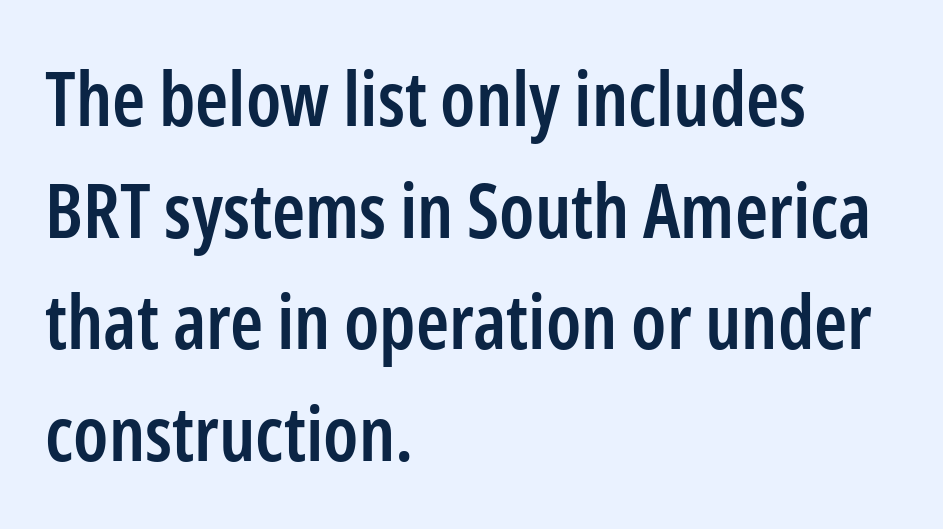
{"serif": "no", "italic": "no", "bold": "semi", "weight": "semibold", "width": "condensed", "stroke_contrast": "low", "x_height": "medium", "monospaced": "no", "underline": "no", "align": "left", "line_spacing": "normal", "line_spacing_ratio": 1.49, "letter_spacing": "normal", "letter_spacing_em": 0.0, "glyph_px": 75}
